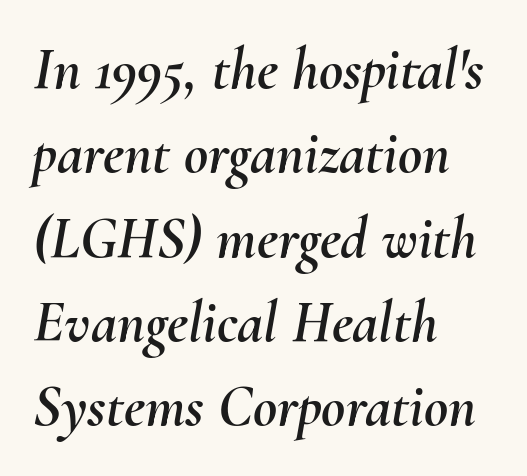
{"italic": "yes", "lean": "right", "slant_degrees": 10, "width": "normal", "stroke_contrast": "medium", "x_height": "small", "monospaced": "no", "underline": "no", "align": "left", "line_spacing": "normal", "line_spacing_ratio": 1.43, "letter_spacing": "normal", "letter_spacing_em": 0.0, "glyph_px": 59}
